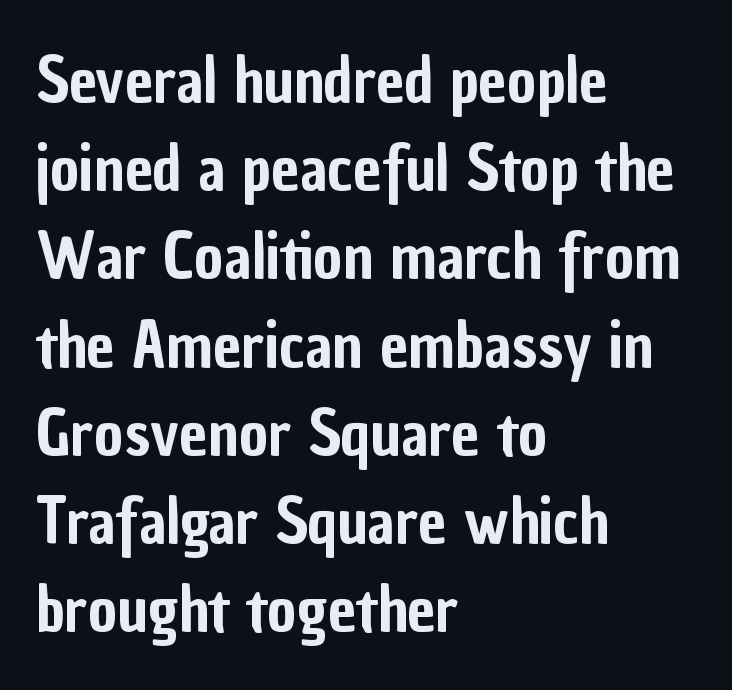
The image shows 63 px condensed sans-serif type, upright; set left-aligned, normal line spacing (1.4x), normal letter spacing, not underlined; low stroke contrast and a medium x-height.
